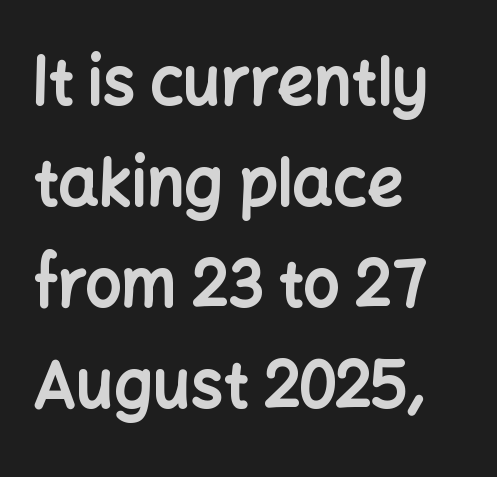
{"serif": "no", "italic": "no", "bold": "yes", "weight": "bold", "width": "normal", "stroke_contrast": "low", "x_height": "medium", "monospaced": "no", "underline": "no", "align": "left", "line_spacing": "normal", "line_spacing_ratio": 1.58, "letter_spacing": "normal", "letter_spacing_em": 0.0, "glyph_px": 64}
